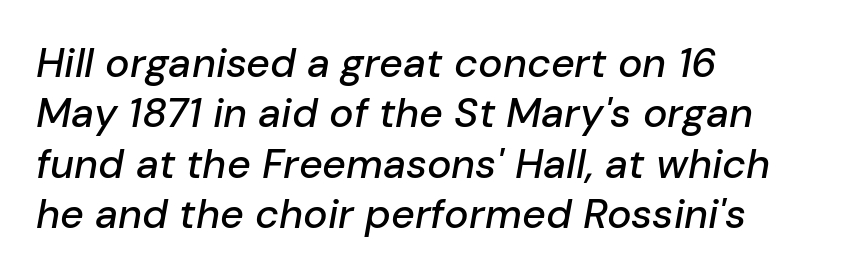
Type without underlining. Tracking value appears to be zero — textbook default spacing. The ragged edge is on the right, which tells us the setting is flush left. The letters advance in unequal steps, a hallmark of proportional type.
